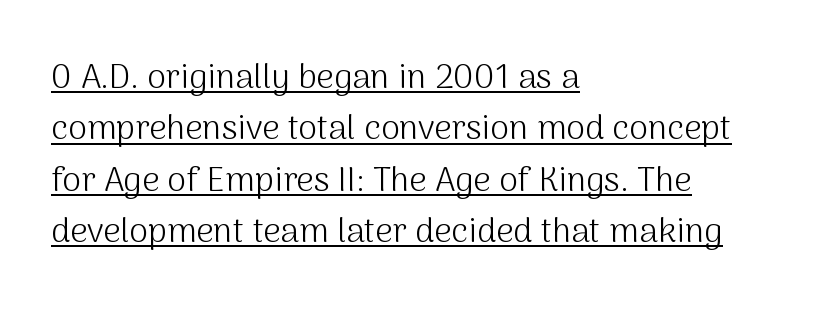
Do the letters lean? They stand straight. Stroke mass is kept to a normal reading level or below. Tracking value appears to be zero — textbook default spacing. Character widths vary here, with narrow letters taking less room than wide ones. Is there an underline? Yes — a line sits under the letters. The leading is moderate, giving the passage an even texture.
